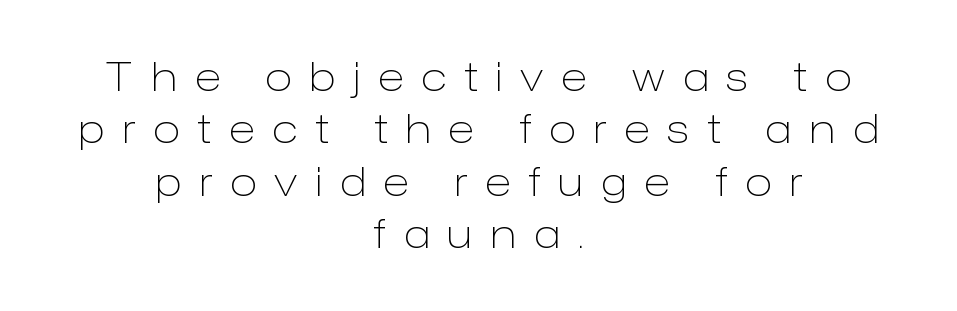
Q: Is the text bold? A: No.
Q: Is the text italic (slanted)? A: No, it is upright.
Q: Is the typeface a serif or a sans-serif typeface? A: Sans-serif.
Q: Is the text underlined? A: No.
Q: How is the paragraph aligned? A: Centered.
Q: Is the spacing between letters normal or unusually wide? A: Unusually wide.
Q: Is the spacing between lines tight, normal or loose? A: Normal.
Q: Width (condensed, normal, or wide)? A: Normal.
Q: Stroke contrast? A: Low.
Q: x-height? A: Medium.
Q: Monospaced? A: No.
